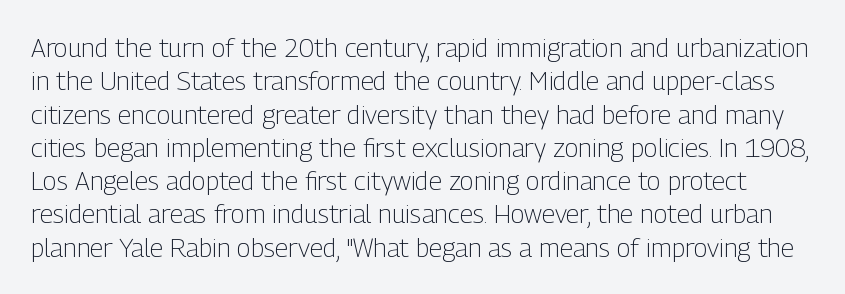
{"italic": "no", "bold": "no", "underline": "no", "line_spacing": "normal", "line_spacing_ratio": 1.28, "letter_spacing": "normal", "letter_spacing_em": 0.0, "glyph_px": 26}
